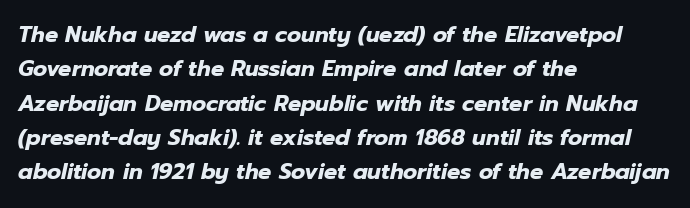
Q: Is the text bold? A: Yes.
Q: Is the text italic (slanted)? A: Yes, it leans right by about 12 degrees.
Q: Is the text underlined? A: No.
Q: How is the paragraph aligned? A: Left-aligned.
Q: Is the spacing between letters normal or unusually wide? A: Normal.
Q: Is the spacing between lines tight, normal or loose? A: Normal.
